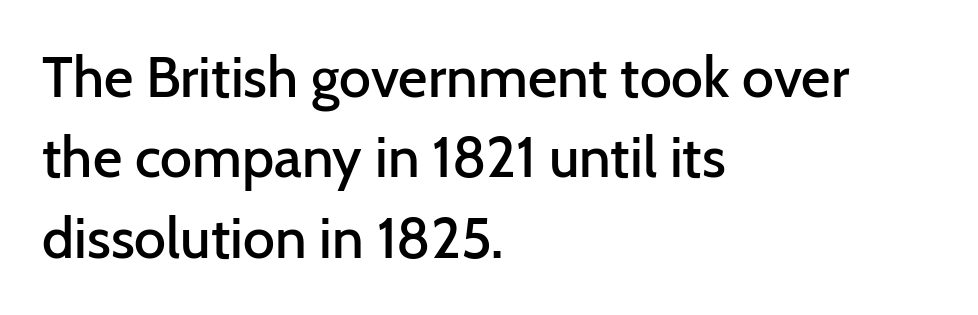
Decoration check: the copy has no underline. Classification — sans serif. The passage shown is semibold, sitting just below true bold. Varying glyph widths throughout — classic text-font behaviour. Notice how the stems are strictly vertical — no italics here.
